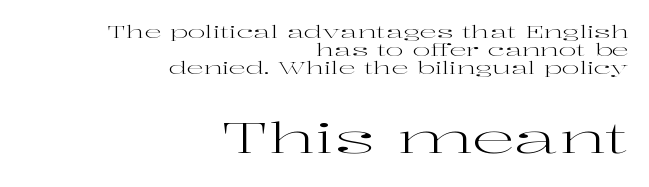
If you drew a ruler down the right edge, every line would touch it. A typesetter would call this proportional, since set widths differ per character. Each letter's strokes conclude with small projecting serifs. Nobody touched the tracking dial on this one. Unbolded letterforms with no extra heft.
